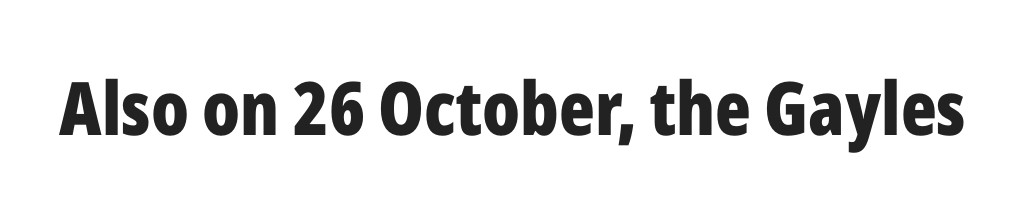
This rendering features lettering with no underline. Are there feet on the stems? There aren't — it's a sans. Do the characters align in a grid? No, the font is proportional. Caption: bold face, heavy strokes. Compared with typical body copy, the letter spacing here is the same. Posture: straight, roman, zero tilt.
